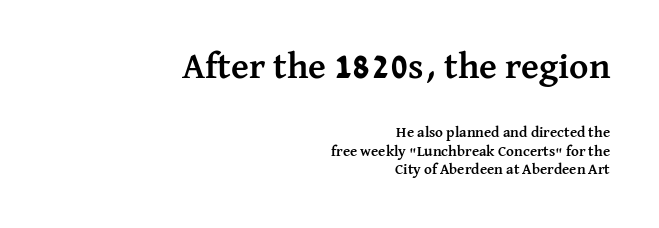
The image shows 37 px semibold serif type, upright; set right-aligned, normal line spacing (1.25x), normal letter spacing, not underlined; the first (top) block is 2.47x larger; medium stroke contrast and a medium x-height.
